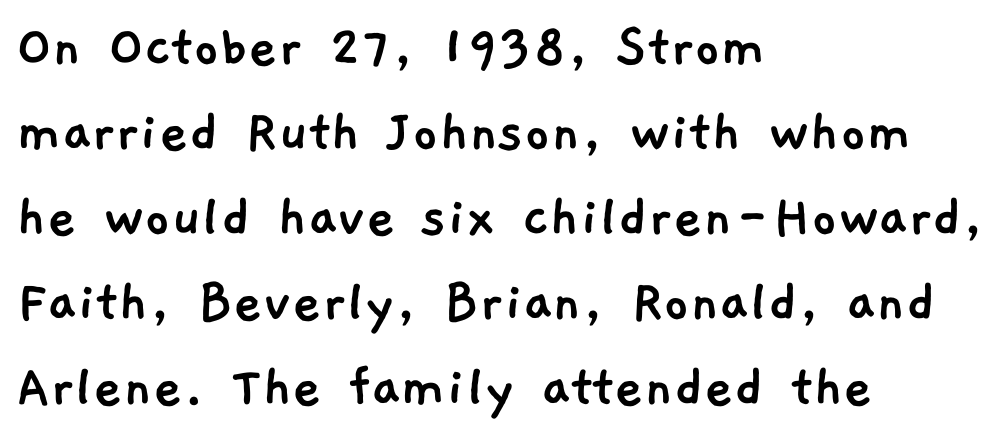
The face used here is proportionally spaced, like ordinary book or web type. Decoration check: the copy has no underline. Rows of type keep a routine distance in the vertical direction. Typographically, this falls in the sans-serif category.
